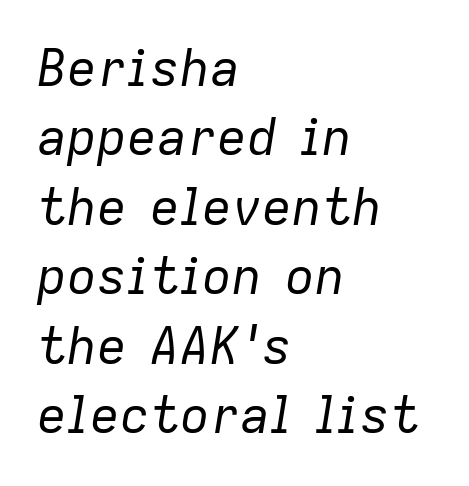
Q: Is the text bold? A: No.
Q: Is the text italic (slanted)? A: Yes, it leans right by about 9 degrees.
Q: Is the text underlined? A: No.
Q: How is the paragraph aligned? A: Left-aligned.
Q: Is the spacing between letters normal or unusually wide? A: Normal.
Q: Is the spacing between lines tight, normal or loose? A: Normal.
Q: Width (condensed, normal, or wide)? A: Normal.
Q: Stroke contrast? A: Low.
Q: x-height? A: Medium.
Q: Monospaced? A: No.
